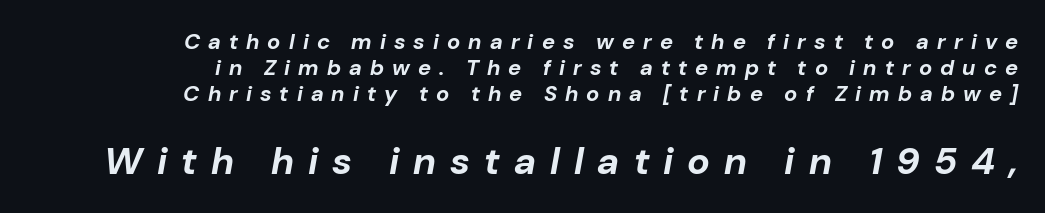
Plenty of ink on the page — the face is bold. You could not count columns in this text — the font is proportionally spaced. The tracking reads as deliberately expanded to a designer's eye. Tall strokes in this sample are angled rather than plumb. Block two is the big one; block one sits smaller above it. Each row of text sits above clean, open space.
